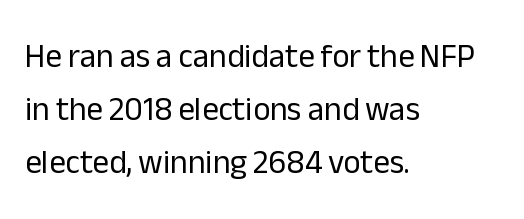
Q: Is the text bold? A: No.
Q: Is the text italic (slanted)? A: No, it is upright.
Q: Is the typeface a serif or a sans-serif typeface? A: Sans-serif.
Q: Is the text underlined? A: No.
Q: How is the paragraph aligned? A: Left-aligned.
Q: Is the spacing between letters normal or unusually wide? A: Normal.
Q: Is the spacing between lines tight, normal or loose? A: Normal.
Q: Width (condensed, normal, or wide)? A: Normal.
Q: Stroke contrast? A: Low.
Q: x-height? A: Medium.
Q: Monospaced? A: No.
